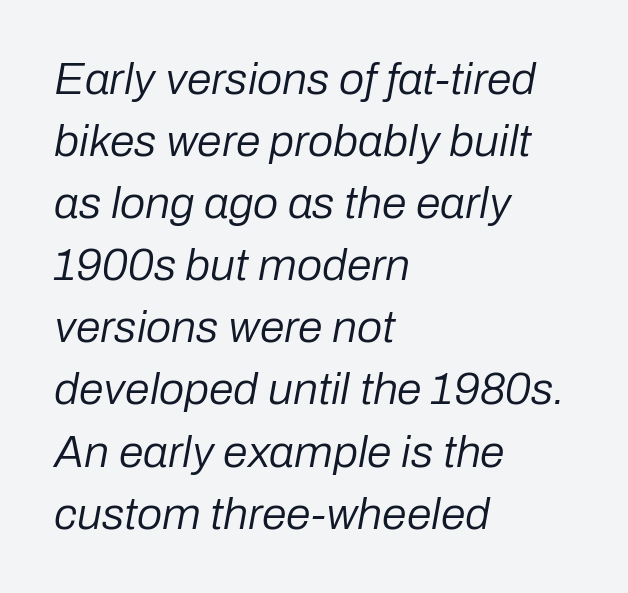
{"italic": "yes", "lean": "right", "slant_degrees": 10, "bold": "no", "weight": "regular", "width": "normal", "stroke_contrast": "low", "x_height": "medium", "monospaced": "no", "underline": "no", "align": "left", "line_spacing": "normal", "line_spacing_ratio": 1.38, "letter_spacing": "normal", "letter_spacing_em": 0.0, "glyph_px": 45}
